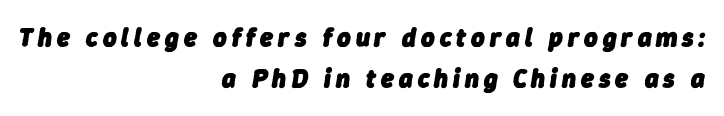
Q: Is the text bold? A: Yes.
Q: Is the text italic (slanted)? A: Yes, it leans right by about 9 degrees.
Q: Is the text underlined? A: No.
Q: How is the paragraph aligned? A: Right-aligned.
Q: Is the spacing between lines tight, normal or loose? A: Normal.
